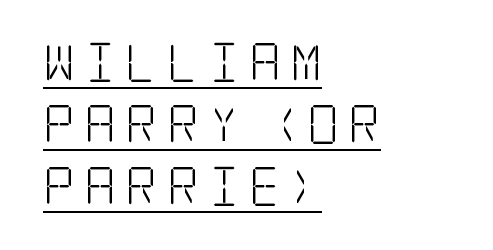
{"serif": "yes", "italic": "no", "bold": "no", "weight": "light", "width": "condensed", "stroke_contrast": "low", "x_height": "large", "underline": "yes", "align": "left", "line_spacing": "normal", "line_spacing_ratio": 1.59, "letter_spacing": "wide", "letter_spacing_em": 0.24, "glyph_px": 39}
